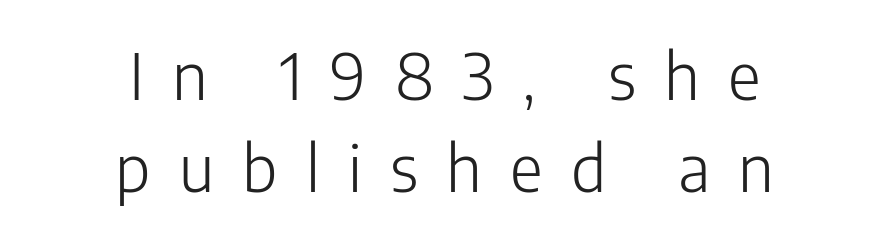
Q: Is the text bold? A: No.
Q: Is the text italic (slanted)? A: No, it is upright.
Q: Is the typeface a serif or a sans-serif typeface? A: Sans-serif.
Q: Is the text underlined? A: No.
Q: How is the paragraph aligned? A: Centered.
Q: Is the spacing between letters normal or unusually wide? A: Unusually wide.
Q: Is the spacing between lines tight, normal or loose? A: Normal.
Q: Width (condensed, normal, or wide)? A: Normal.
Q: Stroke contrast? A: Low.
Q: x-height? A: Medium.
Q: Monospaced? A: No.
